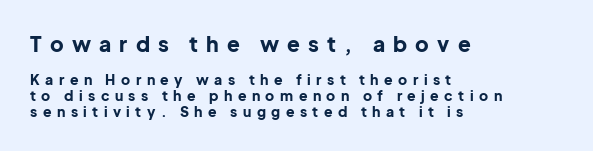
The image shows 21 px bold type, upright; set left-aligned, tight line spacing (1.12x), unusually wide letter spacing (+0.39 em), not underlined; the first (top) block is 1.5x larger.
